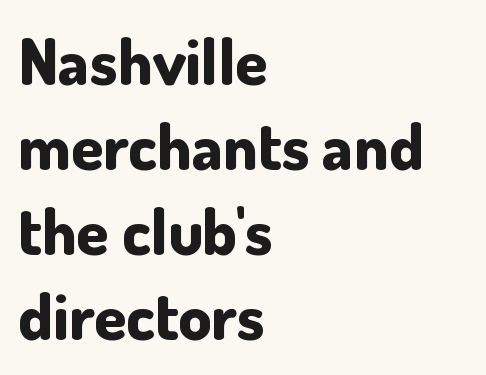
{"serif": "no", "italic": "no", "bold": "yes", "weight": "bold", "width": "normal", "stroke_contrast": "low", "x_height": "small", "monospaced": "no", "underline": "no", "align": "left", "line_spacing": "normal", "line_spacing_ratio": 1.31, "letter_spacing": "normal", "letter_spacing_em": 0.0, "glyph_px": 65}
